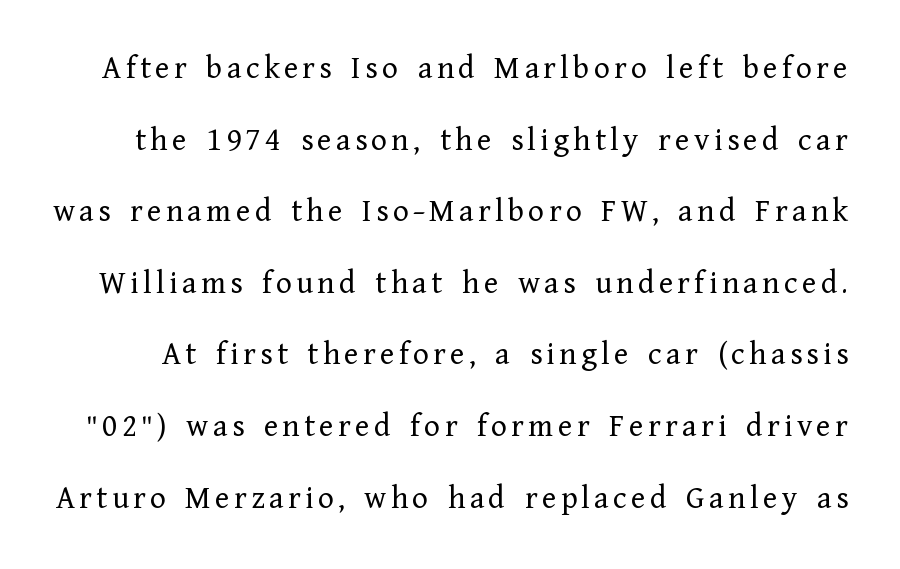
The image shows 33 px regular-weight serif type, upright; set loose line spacing (2.17x), not underlined; low stroke contrast and a medium x-height.
